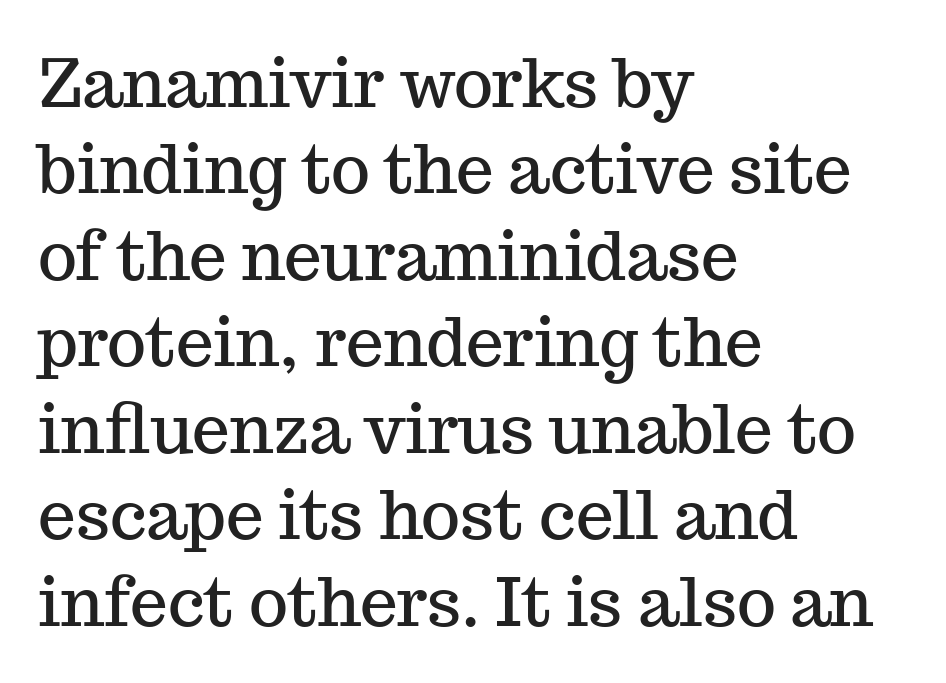
{"serif": "yes", "italic": "no", "width": "normal", "stroke_contrast": "medium", "x_height": "medium", "monospaced": "no", "underline": "no", "align": "left", "line_spacing": "normal", "line_spacing_ratio": 1.29, "letter_spacing": "normal", "letter_spacing_em": 0.0, "glyph_px": 67}
